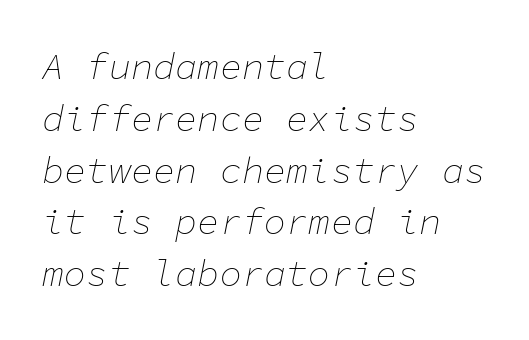
Q: Is the text bold? A: No.
Q: Is the text italic (slanted)? A: Yes, it leans right by about 11 degrees.
Q: Is the text underlined? A: No.
Q: How is the paragraph aligned? A: Left-aligned.
Q: Is the spacing between letters normal or unusually wide? A: Normal.
Q: Is the spacing between lines tight, normal or loose? A: Normal.
Q: Width (condensed, normal, or wide)? A: Normal.
Q: Stroke contrast? A: Low.
Q: x-height? A: Medium.
Q: Monospaced? A: Yes.
